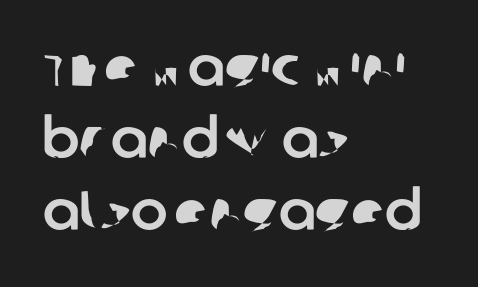
{"serif": "no", "width": "normal", "stroke_contrast": "low", "x_height": "large", "monospaced": "no", "underline": "no", "align": "left", "line_spacing": "normal", "line_spacing_ratio": 1.31, "letter_spacing": "normal", "letter_spacing_em": 0.0, "glyph_px": 55}
